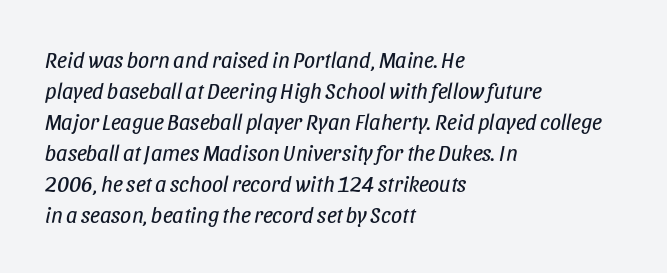
Reading down the column, the eye jumps a familiar distance to each next line. Default kerning and tracking; the words read as compact shapes. All the whitespace from short lines collects on the right. The area under the type is left untouched. Notice how the stems are inclined rather than vertical — that's the hallmark of italics. This is not heavy type; no bold has been used.
